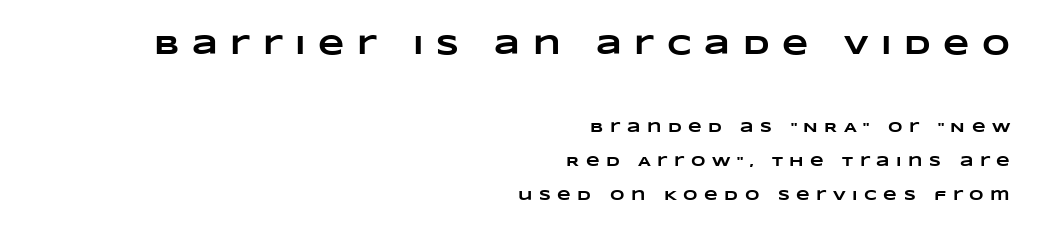
{"bold": "yes", "underline": "no", "align": "right", "line_spacing": "loose", "line_spacing_ratio": 2.45, "letter_spacing": "wide", "letter_spacing_em": 0.47, "larger_block": "first", "size_ratio": 1.93, "glyph_px": 27}
